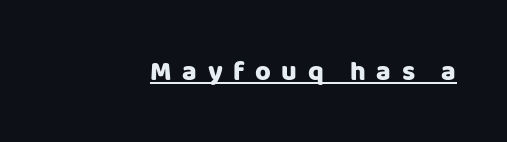
Q: Is the text italic (slanted)? A: No, it is upright.
Q: Is the text underlined? A: Yes.
Q: Is the spacing between letters normal or unusually wide? A: Unusually wide.
